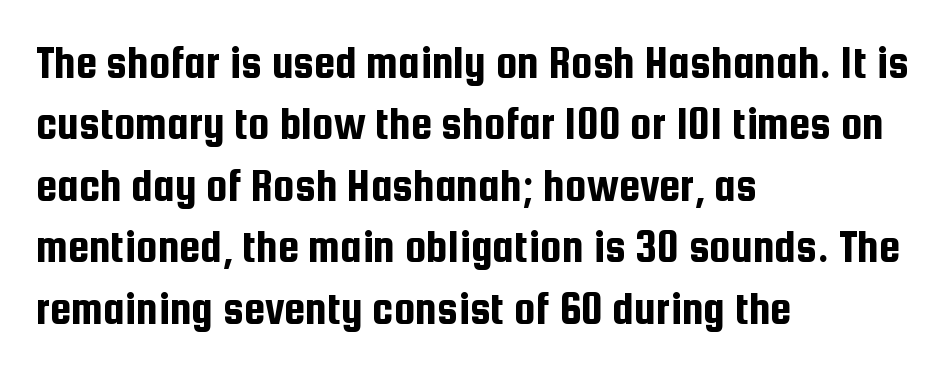
The image shows 48 px condensed sans-serif type, upright; set left-aligned, normal line spacing (1.28x), normal letter spacing, not underlined; low stroke contrast and a medium x-height.
